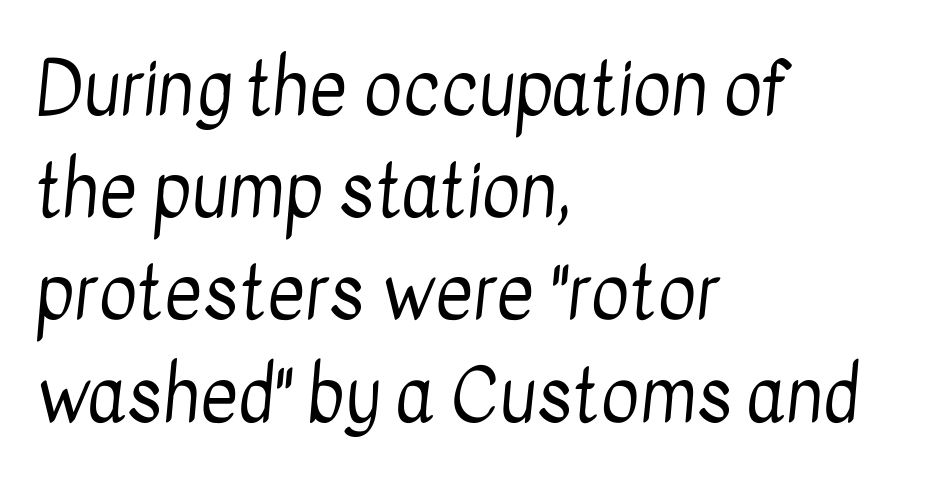
Leading: standard. The face used here is rendered with its standard letterfit. These lines stack with their left ends in a neat column. Lines of text with bare space underneath.
